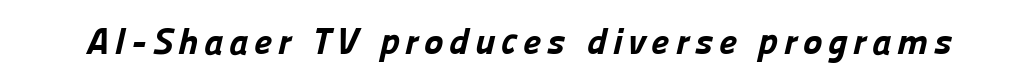
{"serif": "no", "bold": "yes", "weight": "bold", "width": "normal", "stroke_contrast": "low", "x_height": "medium", "monospaced": "no", "underline": "no", "glyph_px": 37}
